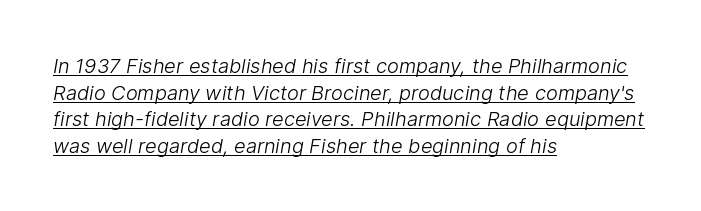
The image shows 20 px text type; set left-aligned, normal line spacing (1.33x), normal letter spacing, underlined.
